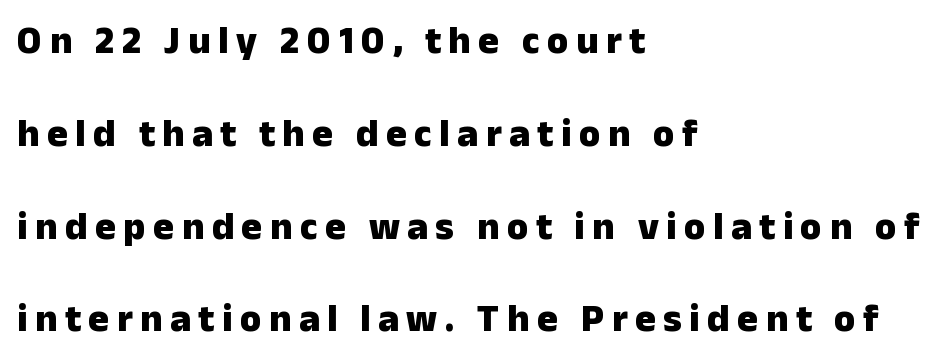
The letters advance in unequal steps, a hallmark of proportional type. Weight check: bold — yes, fully. The zone under the glyphs is completely vacant. What's the leading like? Stretched, with rows far apart. Line starts are locked; line ends wander.
